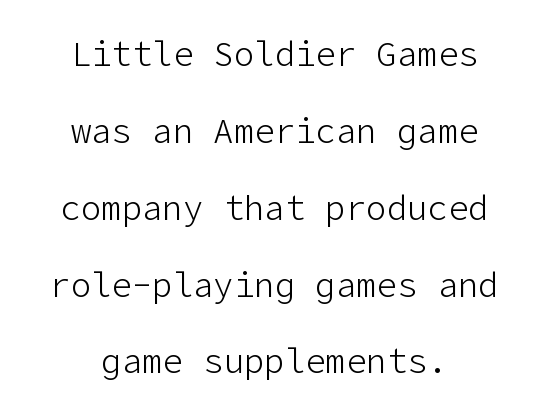
Q: Is the text bold? A: No.
Q: Is the text italic (slanted)? A: No, it is upright.
Q: Is the typeface a serif or a sans-serif typeface? A: Sans-serif.
Q: Is the text underlined? A: No.
Q: How is the paragraph aligned? A: Centered.
Q: Is the spacing between letters normal or unusually wide? A: Normal.
Q: Is the spacing between lines tight, normal or loose? A: Loose.
Q: Width (condensed, normal, or wide)? A: Normal.
Q: Stroke contrast? A: Low.
Q: x-height? A: Medium.
